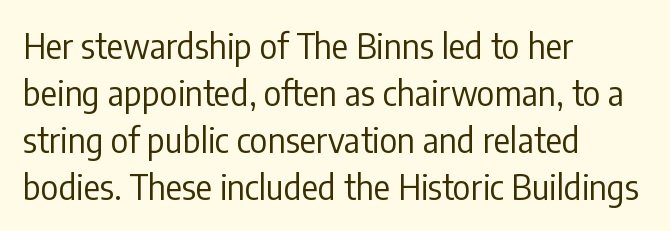
The image shows 34 px regular-weight, condensed sans-serif type, upright; set left-aligned, normal line spacing (1.38x), normal letter spacing, not underlined; low stroke contrast and a medium x-height.
